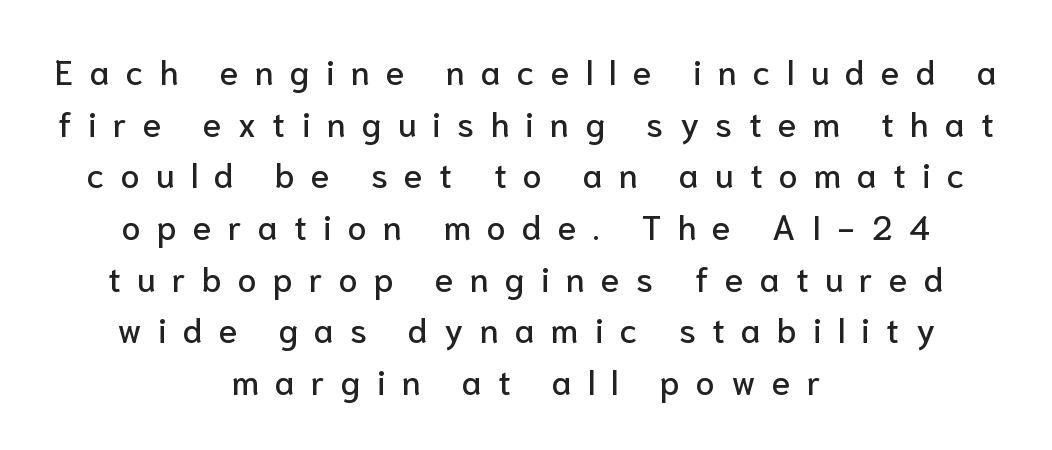
Horizontal bands of white between lines are of average thickness. There is plenty of visible air inserted between adjacent glyphs. The area under the type is left untouched. Ascenders rise straight up at ninety degrees.
